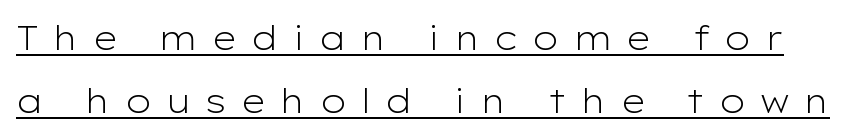
Q: Is the text bold? A: No.
Q: Is the text italic (slanted)? A: No, it is upright.
Q: Is the typeface a serif or a sans-serif typeface? A: Sans-serif.
Q: Is the text underlined? A: Yes.
Q: Is the spacing between letters normal or unusually wide? A: Unusually wide.
Q: Width (condensed, normal, or wide)? A: Wide.
Q: Stroke contrast? A: Low.
Q: x-height? A: Medium.
Q: Monospaced? A: No.
